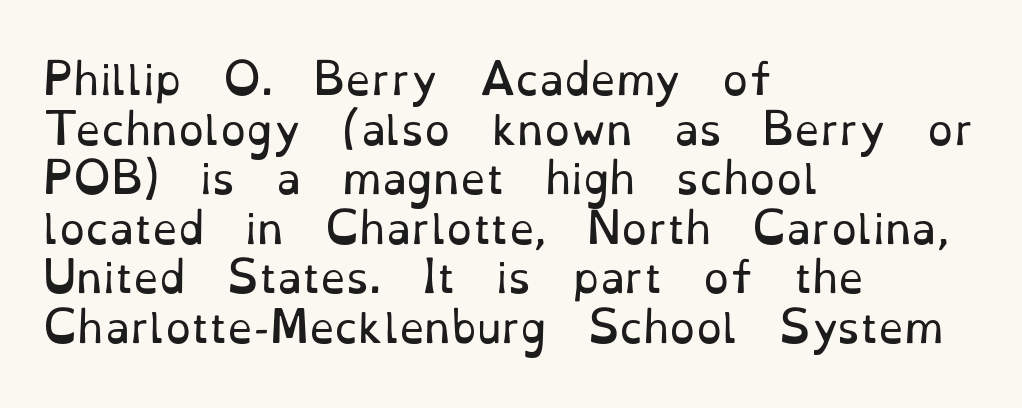
Q: Is the text bold? A: No.
Q: Is the text italic (slanted)? A: No, it is upright.
Q: Is the typeface a serif or a sans-serif typeface? A: Sans-serif.
Q: Is the text underlined? A: No.
Q: How is the paragraph aligned? A: Left-aligned.
Q: Is the spacing between letters normal or unusually wide? A: Normal.
Q: Width (condensed, normal, or wide)? A: Normal.
Q: Stroke contrast? A: Low.
Q: x-height? A: Small.
Q: Monospaced? A: No.
